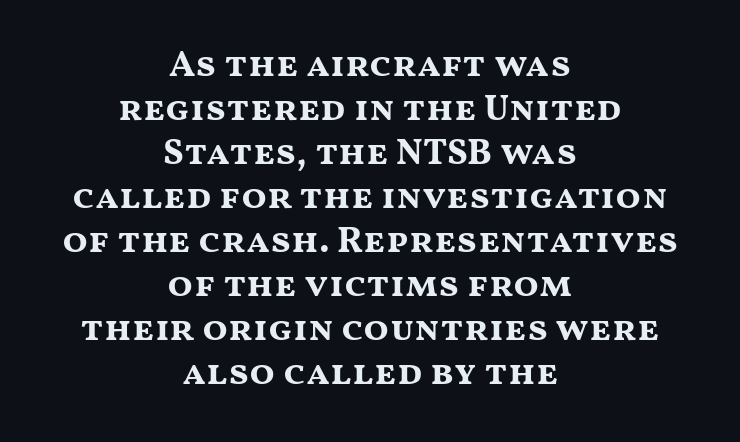
Q: Is the text bold? A: Yes.
Q: Is the text italic (slanted)? A: No, it is upright.
Q: Is the typeface a serif or a sans-serif typeface? A: Sans-serif.
Q: Is the text underlined? A: No.
Q: How is the paragraph aligned? A: Centered.
Q: Is the spacing between letters normal or unusually wide? A: Normal.
Q: Width (condensed, normal, or wide)? A: Wide.
Q: Stroke contrast? A: Medium.
Q: x-height? A: Medium.
Q: Monospaced? A: No.
